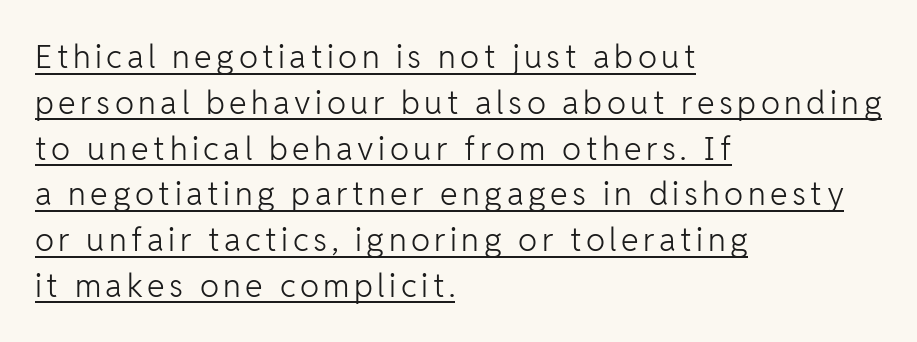
Look at the bottom of the vertical strokes: they stop flat, with no serifs. Somebody hit Ctrl+U on this one — the words are underlined. Do the characters align in a grid? No, the font is proportional. The passage shown stacks its lines at a standard gap. Short and long lines alike share a common starting point at left. The typeface has the unassuming heft of standard copy or less.
